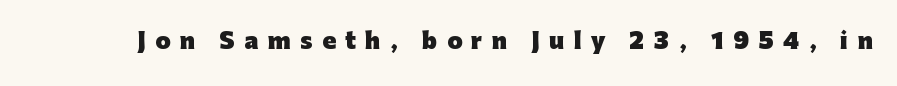
The image shows 22 px bold type, upright; set unusually wide letter spacing (+0.43 em), not underlined.
